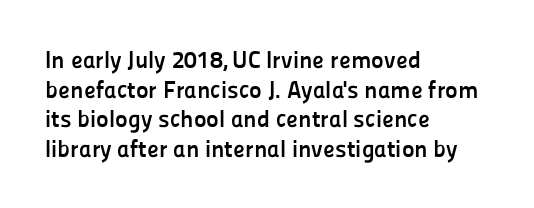
The image shows 24 px bold type, upright; set left-aligned, line spacing 1.23x, normal letter spacing, not underlined.
